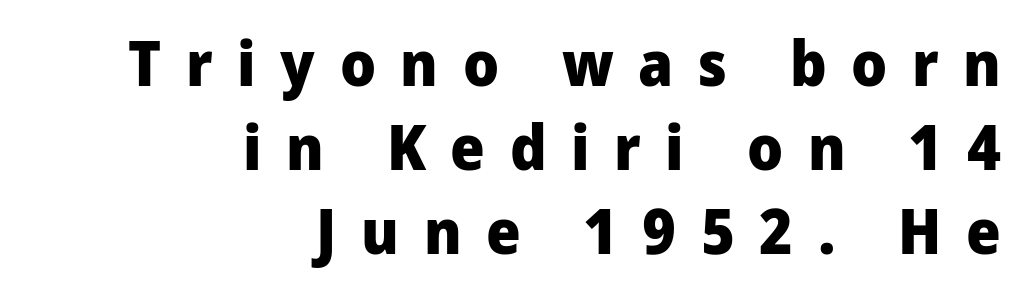
{"serif": "no", "italic": "no", "bold": "yes", "weight": "heavy", "width": "normal", "stroke_contrast": "low", "x_height": "medium", "monospaced": "no", "underline": "no", "align": "right", "line_spacing": "normal", "line_spacing_ratio": 1.33, "letter_spacing": "wide", "letter_spacing_em": 0.39, "glyph_px": 63}
